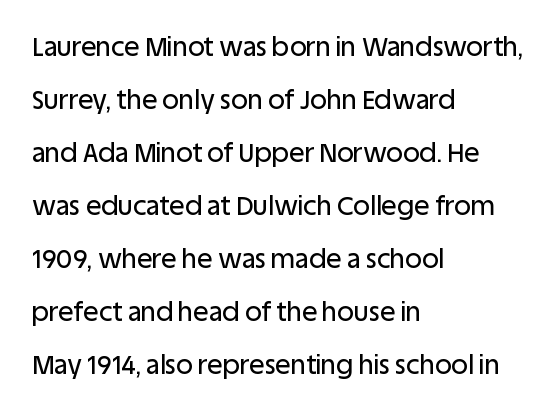
Q: Is the text italic (slanted)? A: No, it is upright.
Q: Is the text underlined? A: No.
Q: How is the paragraph aligned? A: Left-aligned.
Q: Is the spacing between letters normal or unusually wide? A: Normal.
Q: Is the spacing between lines tight, normal or loose? A: Loose.
